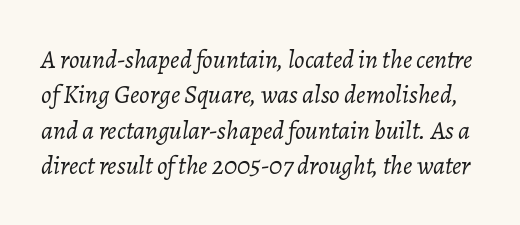
{"italic": "yes", "lean": "right", "slant_degrees": 7, "bold": "no", "underline": "no", "line_spacing": "normal", "line_spacing_ratio": 1.36, "letter_spacing": "normal", "letter_spacing_em": 0.0, "glyph_px": 26}
